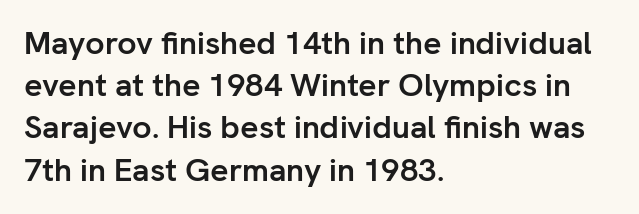
The image shows 32 px semibold sans-serif type, upright; set left-aligned, normal line spacing (1.32x), normal letter spacing, not underlined; low stroke contrast and a medium x-height.
